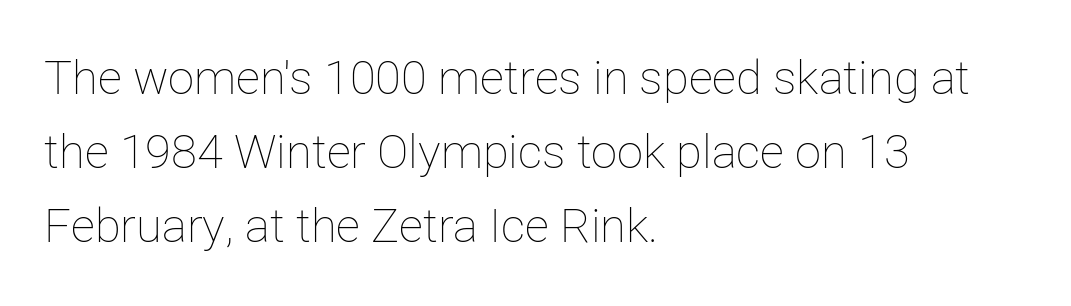
The image shows 47 px thin type, upright; set left-aligned, normal line spacing (1.57x), normal letter spacing, not underlined; low stroke contrast and a medium x-height.
